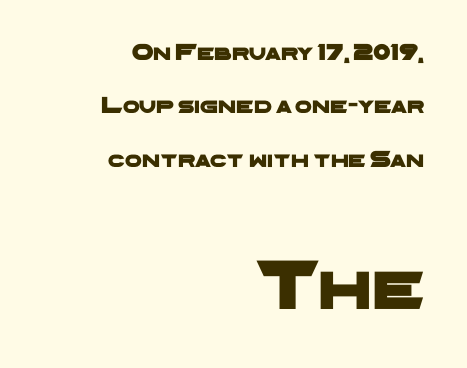
Observe the absence of serifs on each vertical stroke in this sample. Typesetter's note — lower block bumped up in size, upper block left smaller. Letter spacing: default. How would I describe the line gaps? Wide and relaxed. The face used here is proportionally spaced, like ordinary book or web type.
